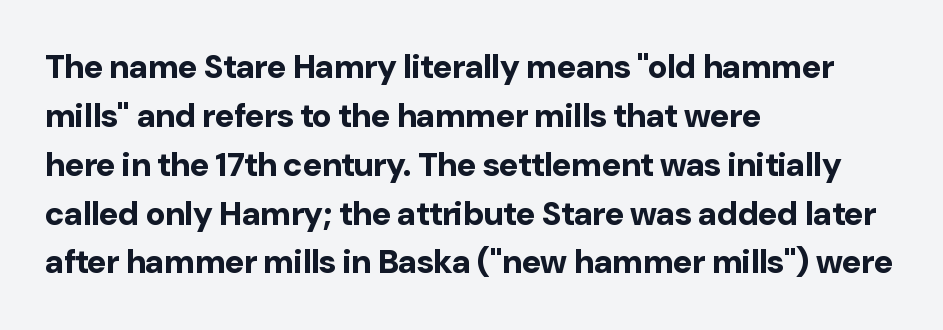
The image shows 33 px bold sans-serif type, upright; set left-aligned, normal line spacing (1.48x), normal letter spacing, not underlined; low stroke contrast and a medium x-height.
